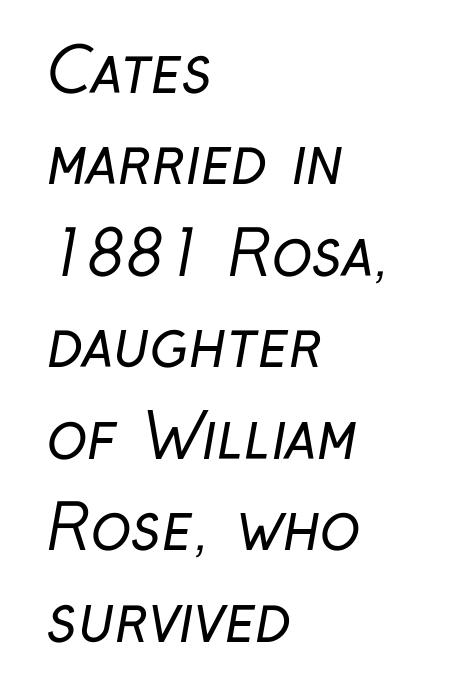
{"serif": "no", "bold": "no", "weight": "regular", "width": "condensed", "stroke_contrast": "low", "x_height": "medium", "monospaced": "no", "underline": "no", "align": "left", "line_spacing": "normal", "line_spacing_ratio": 1.5, "letter_spacing": "normal", "letter_spacing_em": 0.0, "glyph_px": 61}
